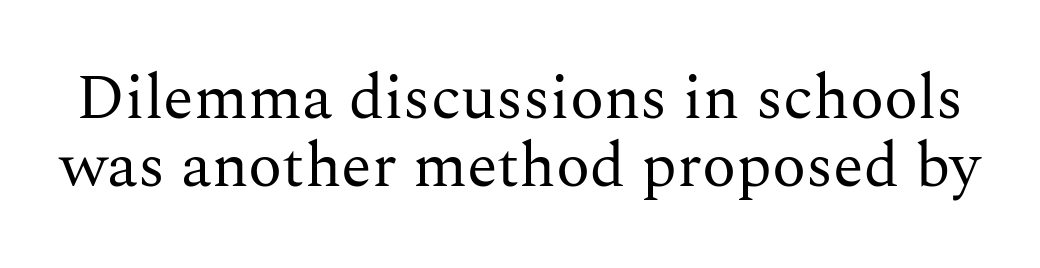
A typesetter would call this leading minimal, almost set solid. These lines keep a tight, regular rhythm from letter to letter. The text was rendered using a seriffed face with decorative stroke endings. Think of a printed novel: that variable character pitch is what you see here. The baseline area is clear.
